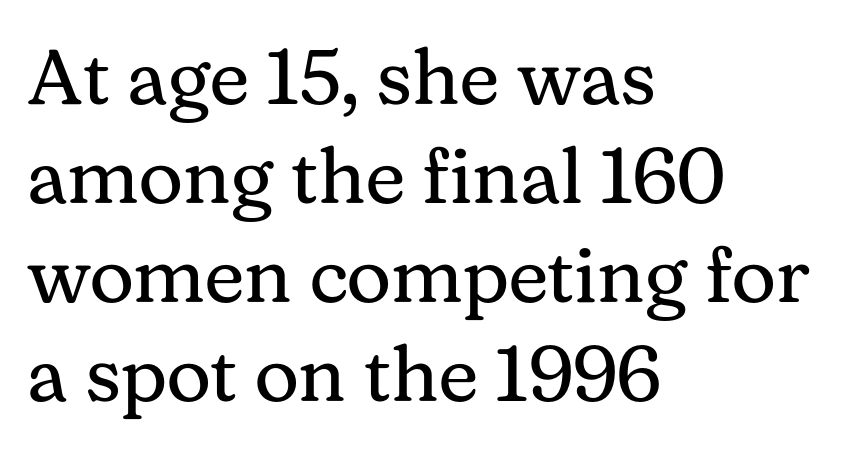
The image shows 78 px regular-weight serif type, upright; set left-aligned, normal line spacing (1.27x), normal letter spacing, not underlined; medium stroke contrast and a medium x-height.
